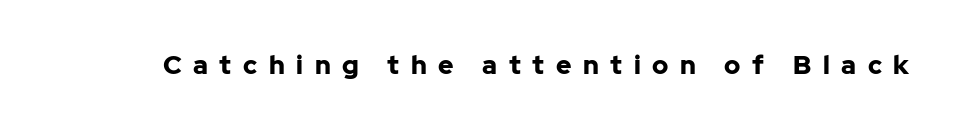
{"italic": "no", "bold": "yes", "underline": "no", "letter_spacing": "wide", "letter_spacing_em": 0.45, "glyph_px": 26}
